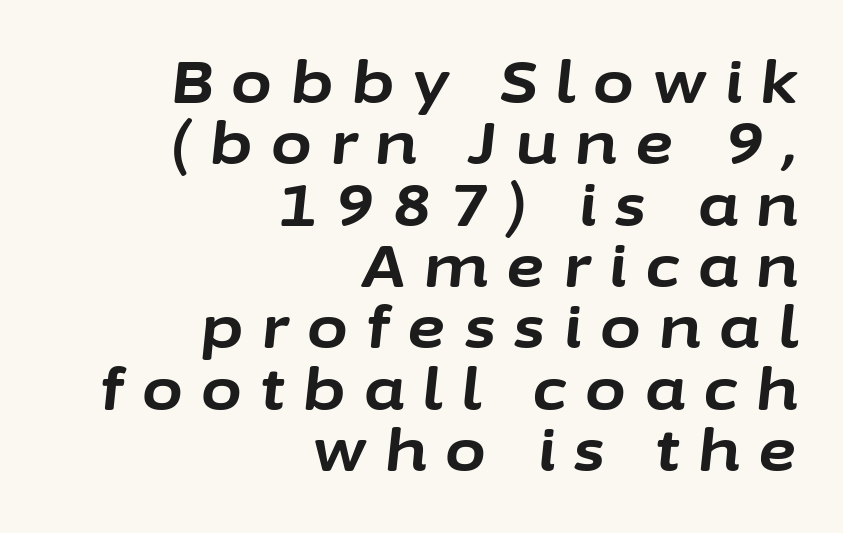
Each glyph is drawn with heavy, bold strokes. No word sits above an underline. Does extra space separate the letters? Yes, quite a lot of it. Looks like regular typesetting: each glyph gets only the width it needs. In terms of posture, this sample is oblique. The paragraph shown leans on its right margin.
